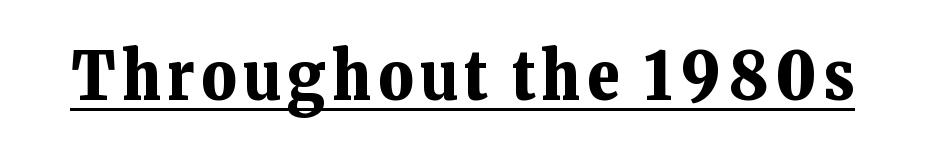
{"serif": "yes", "italic": "no", "bold": "yes", "weight": "bold", "width": "normal", "stroke_contrast": "low", "x_height": "medium", "monospaced": "no", "underline": "yes", "glyph_px": 67}
